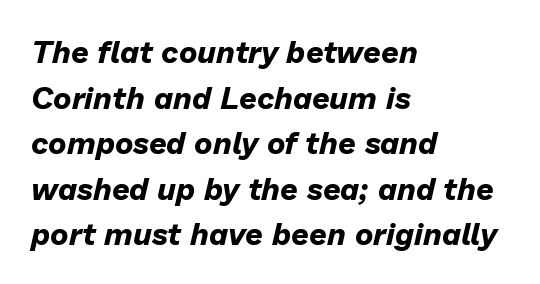
Q: Is the text bold? A: Yes.
Q: Is the text italic (slanted)? A: Yes, it leans right by about 13 degrees.
Q: Is the text underlined? A: No.
Q: How is the paragraph aligned? A: Left-aligned.
Q: Is the spacing between letters normal or unusually wide? A: Normal.
Q: Is the spacing between lines tight, normal or loose? A: Normal.
Q: Width (condensed, normal, or wide)? A: Normal.
Q: Stroke contrast? A: Low.
Q: x-height? A: Medium.
Q: Monospaced? A: No.
